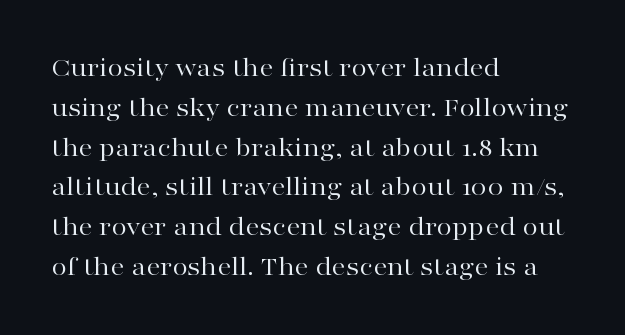
The image shows 28 px regular-weight, wide serif type, upright; set left-aligned, normal line spacing (1.42x), normal letter spacing, not underlined; high stroke contrast and a medium x-height.
